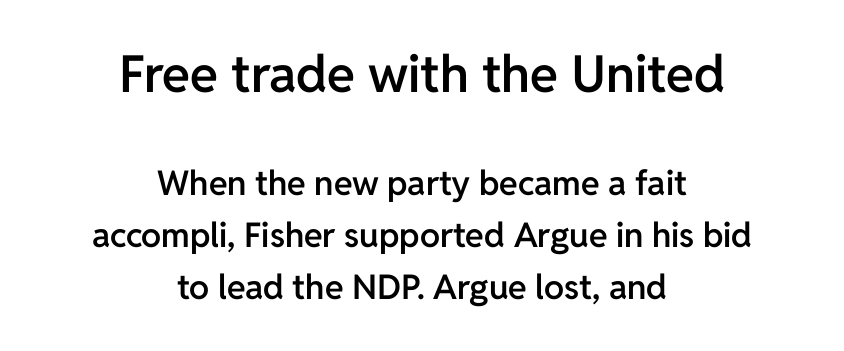
{"serif": "no", "italic": "no", "bold": "semi", "weight": "semibold", "width": "normal", "stroke_contrast": "low", "x_height": "medium", "monospaced": "no", "underline": "no", "align": "center", "line_spacing": "normal", "line_spacing_ratio": 1.53, "letter_spacing": "normal", "letter_spacing_em": 0.0, "larger_block": "first", "size_ratio": 1.5, "glyph_px": 51}
